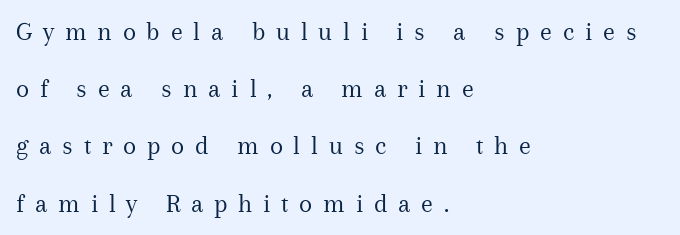
The image shows 27 px text type, upright; set left-aligned, loose line spacing (2.12x), unusually wide letter spacing (+0.4 em), not underlined.
